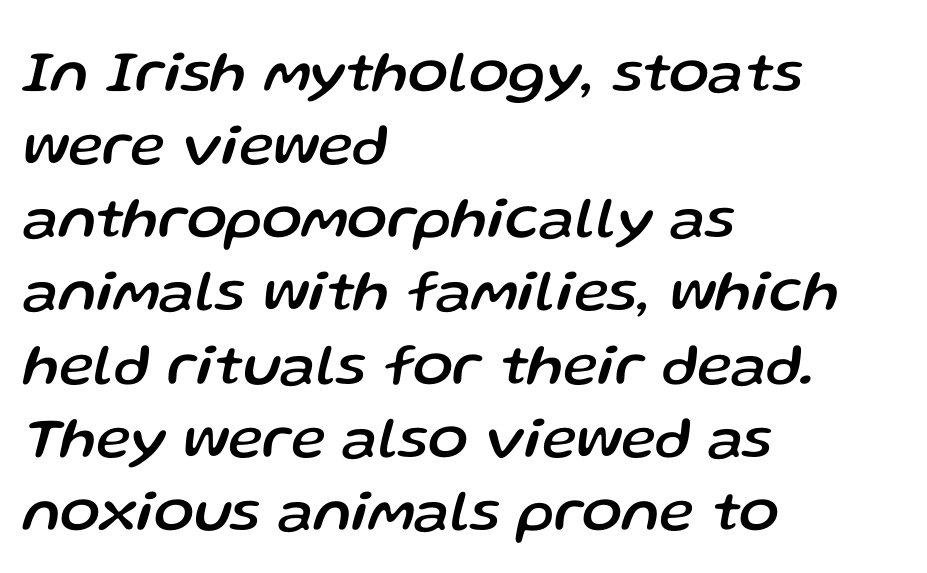
{"italic": "yes", "lean": "right", "slant_degrees": 13, "width": "normal", "stroke_contrast": "low", "x_height": "medium", "monospaced": "no", "underline": "no", "align": "left", "line_spacing_ratio": 1.24, "letter_spacing": "normal", "letter_spacing_em": 0.0, "glyph_px": 59}
